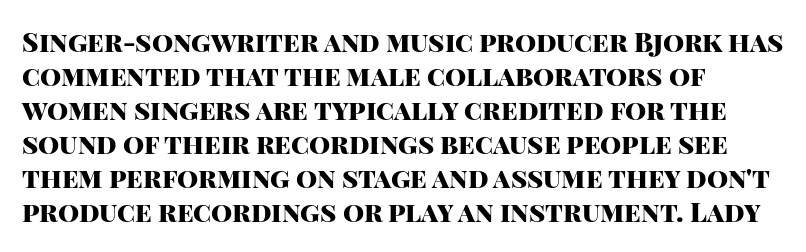
The image shows 27 px bold type, upright; set left-aligned, normal line spacing (1.26x), normal letter spacing, not underlined.
